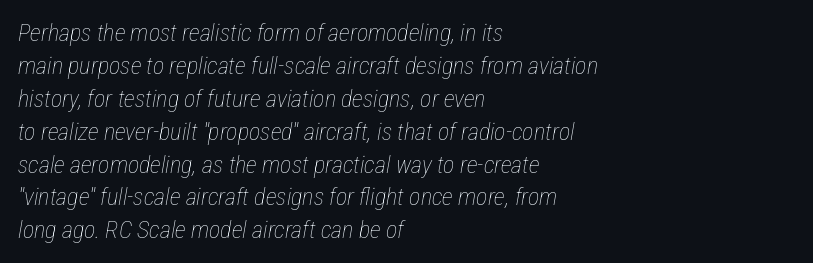
Students, observe: this is what conventionally led text looks like. A light-to-regular cut is what we see here. Left-aligned paragraph, ragged on the right. The passage shown leans; its letterforms are oblique. Here the glyphs are tracked normally, forming tight word shapes.
